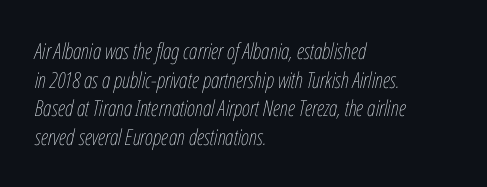
The image shows 22 px text type, italic (leaning right); set left-aligned, normal line spacing (1.3x), normal letter spacing, not underlined.
